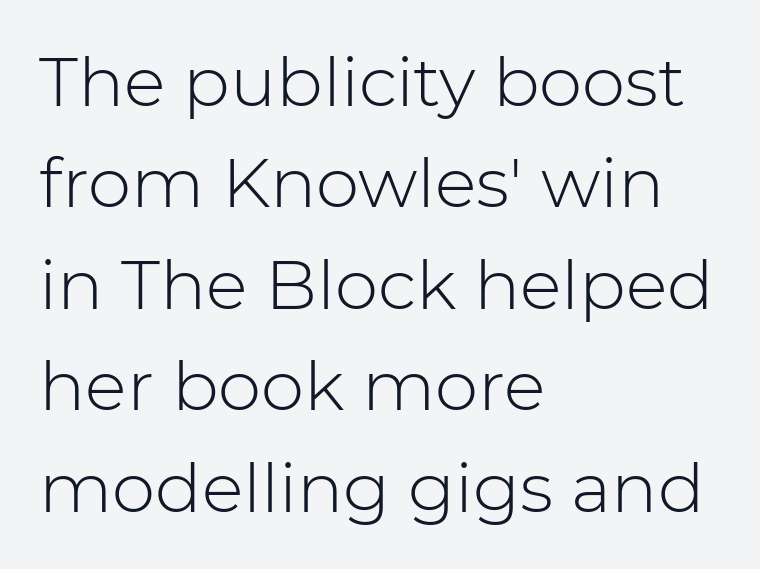
The image shows 69 px light sans-serif type, upright; set left-aligned, normal line spacing (1.47x), normal letter spacing, not underlined; low stroke contrast and a medium x-height.
